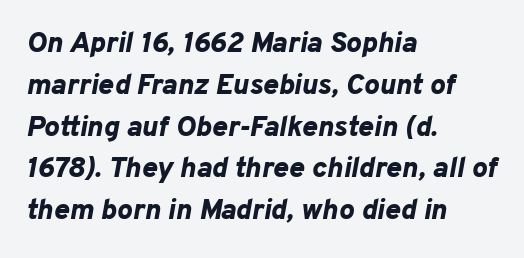
Q: Is the text bold? A: Yes.
Q: Is the text italic (slanted)? A: Yes, it leans right by about 10 degrees.
Q: Is the text underlined? A: No.
Q: How is the paragraph aligned? A: Left-aligned.
Q: Is the spacing between letters normal or unusually wide? A: Normal.
Q: Is the spacing between lines tight, normal or loose? A: Normal.
Q: Width (condensed, normal, or wide)? A: Normal.
Q: Stroke contrast? A: Low.
Q: x-height? A: Medium.
Q: Monospaced? A: No.
